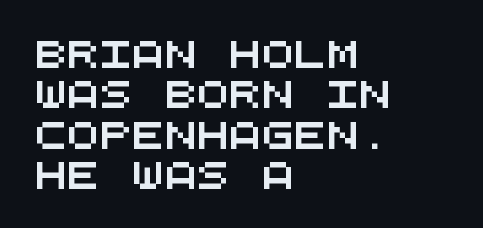
The image shows 27 px text type; set left-aligned, normal line spacing (1.5x), normal letter spacing, not underlined.
